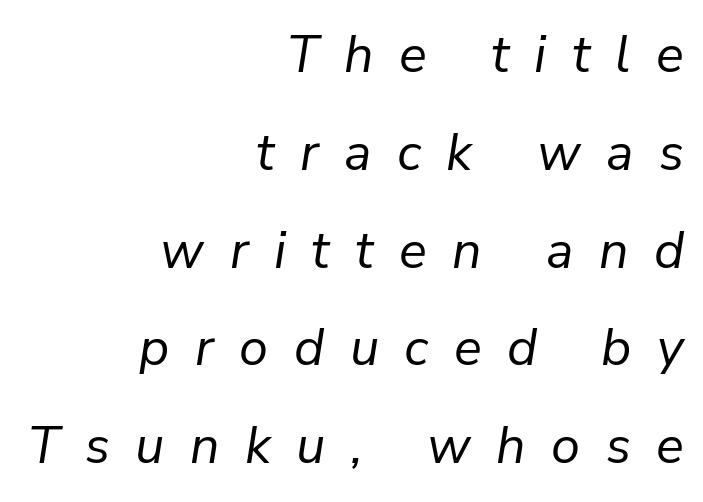
Q: Is the text bold? A: No.
Q: Is the text italic (slanted)? A: Yes, it leans right by about 9 degrees.
Q: Is the text underlined? A: No.
Q: How is the paragraph aligned? A: Right-aligned.
Q: Is the spacing between letters normal or unusually wide? A: Unusually wide.
Q: Width (condensed, normal, or wide)? A: Normal.
Q: Stroke contrast? A: Low.
Q: x-height? A: Medium.
Q: Monospaced? A: No.
